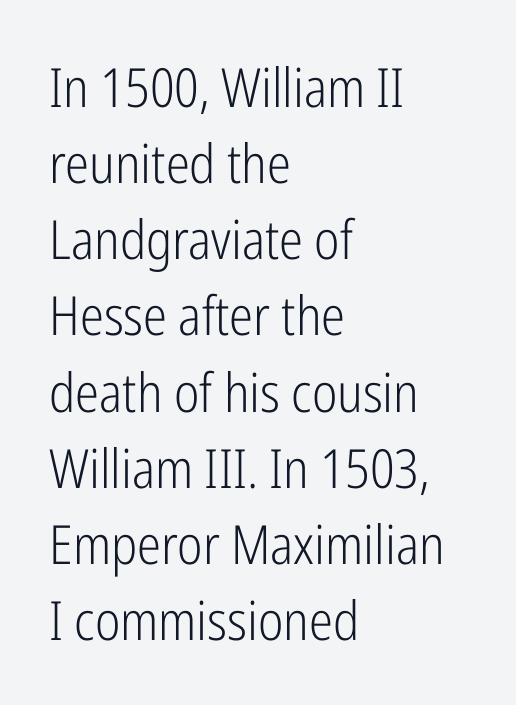
To sum up the face: it is a sans, with no serifs. The strip under each line holds only bare page. Is this a fixed-width face? No — the glyphs have proportional, varying widths. The type is set solid horizontally, with unmodified tracking.
